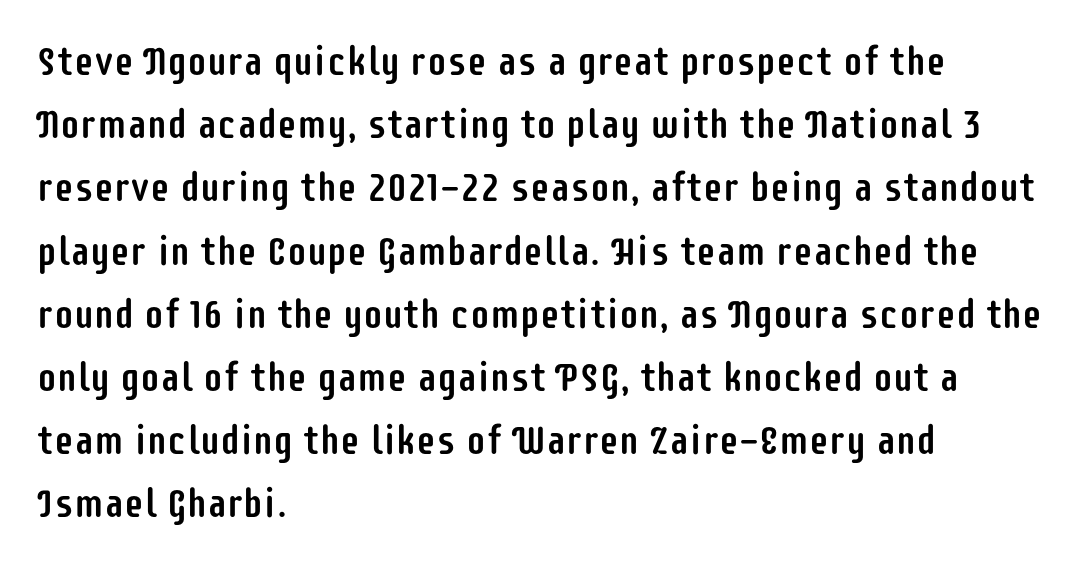
{"serif": "no", "italic": "no", "width": "condensed", "stroke_contrast": "low", "x_height": "large", "monospaced": "no", "underline": "no", "align": "left", "line_spacing": "normal", "line_spacing_ratio": 1.58, "letter_spacing": "normal", "letter_spacing_em": 0.0, "glyph_px": 40}
